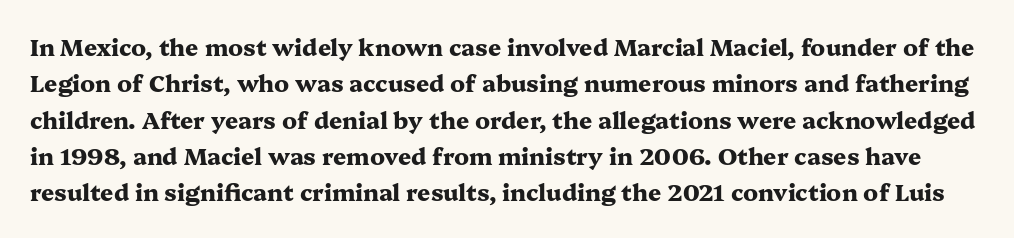
Q: Is the text bold? A: Yes.
Q: Is the text italic (slanted)? A: No, it is upright.
Q: Is the text underlined? A: No.
Q: Is the spacing between letters normal or unusually wide? A: Normal.
Q: Is the spacing between lines tight, normal or loose? A: Normal.
